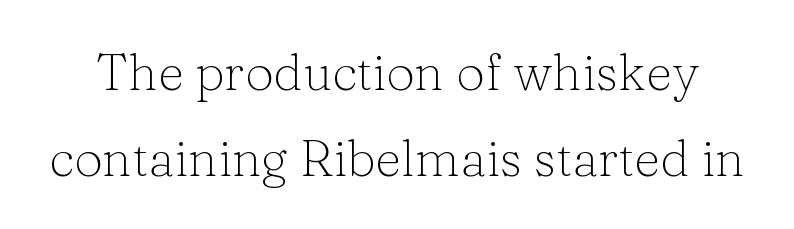
Q: Is the text bold? A: No.
Q: Is the text italic (slanted)? A: No, it is upright.
Q: Is the typeface a serif or a sans-serif typeface? A: Serif.
Q: Is the text underlined? A: No.
Q: Is the spacing between letters normal or unusually wide? A: Normal.
Q: Is the spacing between lines tight, normal or loose? A: Normal.
Q: Width (condensed, normal, or wide)? A: Normal.
Q: Stroke contrast? A: Low.
Q: x-height? A: Medium.
Q: Monospaced? A: No.
